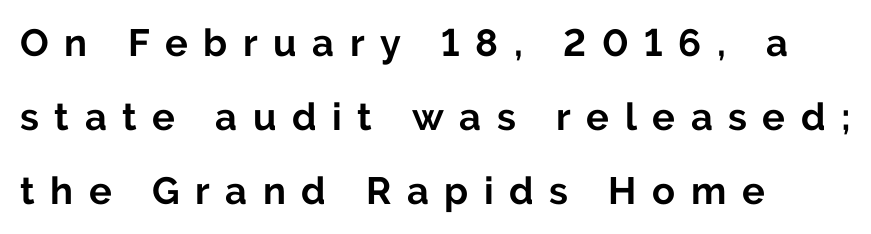
The rendering inserts visible extra space after every character. Nope, not italic — everything's standing straight. Words float on clear page, feet unadorned. The line-height multiplier appears high, well above default.
